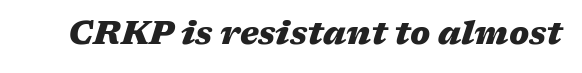
Q: Is the text bold? A: Yes.
Q: Is the text italic (slanted)? A: Yes, it leans right by about 17 degrees.
Q: Is the text underlined? A: No.
Q: Is the spacing between letters normal or unusually wide? A: Normal.
Q: Width (condensed, normal, or wide)? A: Wide.
Q: Stroke contrast? A: Medium.
Q: x-height? A: Medium.
Q: Monospaced? A: No.
